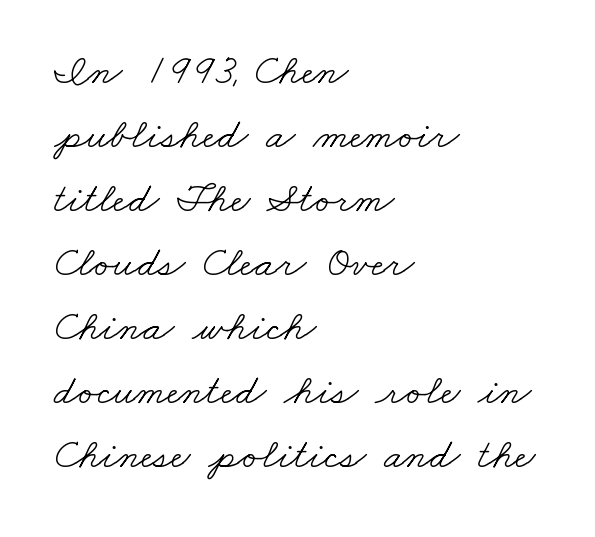
{"serif": "yes", "bold": "no", "weight": "light", "width": "wide", "stroke_contrast": "low", "x_height": "small", "monospaced": "no", "underline": "no", "align": "left", "line_spacing": "normal", "line_spacing_ratio": 1.49, "letter_spacing": "normal", "letter_spacing_em": 0.0, "glyph_px": 43}
